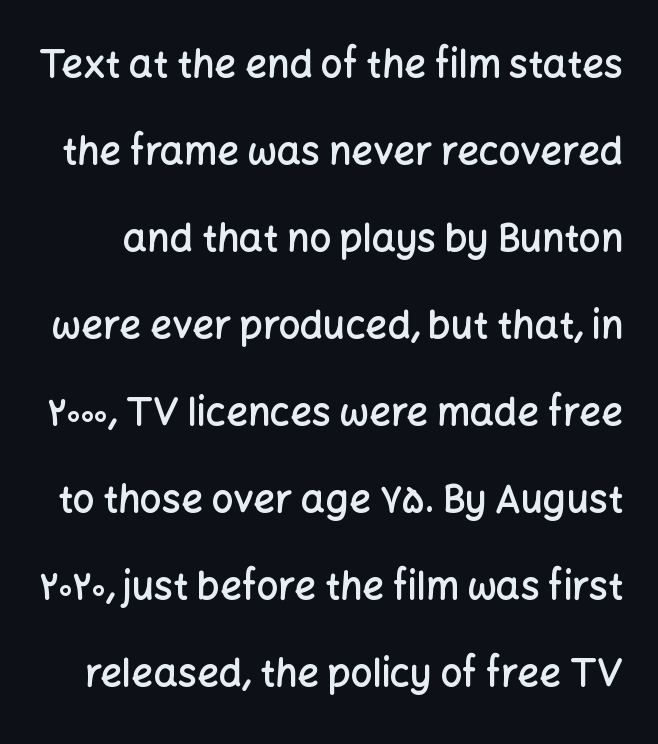
Q: Is the text bold? A: Semi-bold.
Q: Is the text italic (slanted)? A: No, it is upright.
Q: Is the typeface a serif or a sans-serif typeface? A: Sans-serif.
Q: Is the text underlined? A: No.
Q: Is the spacing between letters normal or unusually wide? A: Normal.
Q: Is the spacing between lines tight, normal or loose? A: Loose.
Q: Width (condensed, normal, or wide)? A: Normal.
Q: Stroke contrast? A: Low.
Q: x-height? A: Medium.
Q: Monospaced? A: No.
